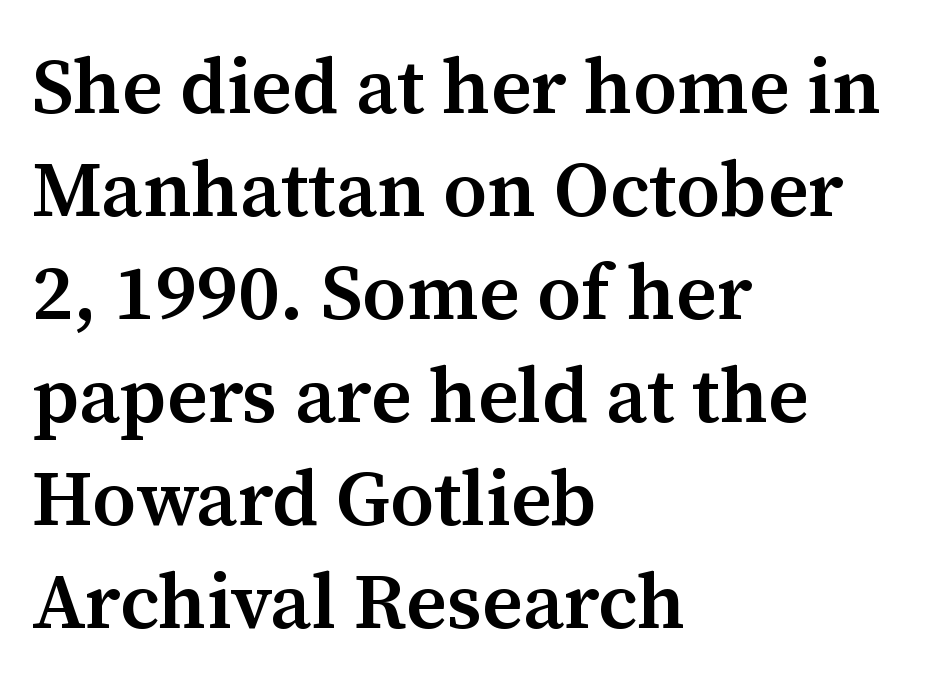
The image shows 78 px semibold serif type, upright; set left-aligned, normal line spacing (1.32x), normal letter spacing, not underlined; medium stroke contrast and a medium x-height.
